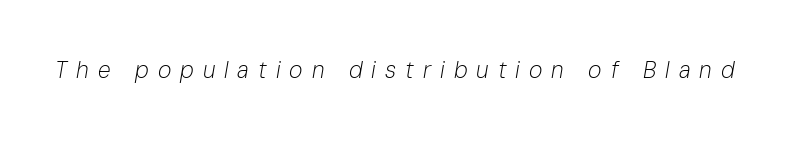
The image shows 23 px text type, italic (leaning right); set unusually wide letter spacing (+0.39 em), not underlined.
